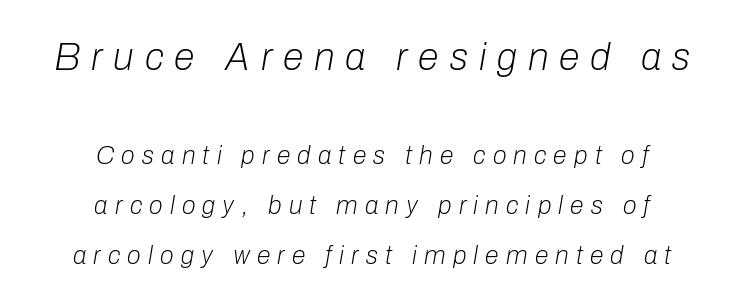
The image shows 38 px light type, italic (leaning right); set centered, loose line spacing (1.99x), unusually wide letter spacing (+0.29 em), not underlined; the first (top) block is 1.52x larger; low stroke contrast and a medium x-height.
